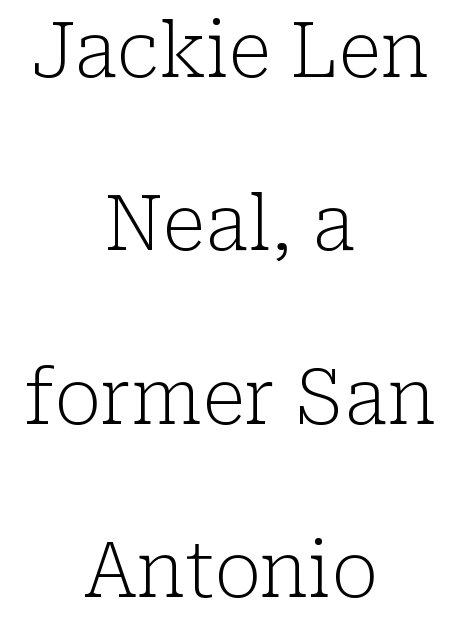
{"serif": "yes", "italic": "no", "bold": "no", "weight": "light", "width": "normal", "stroke_contrast": "low", "x_height": "medium", "monospaced": "no", "underline": "no", "align": "center", "line_spacing": "loose", "line_spacing_ratio": 2.28, "letter_spacing": "normal", "letter_spacing_em": 0.0, "glyph_px": 76}
